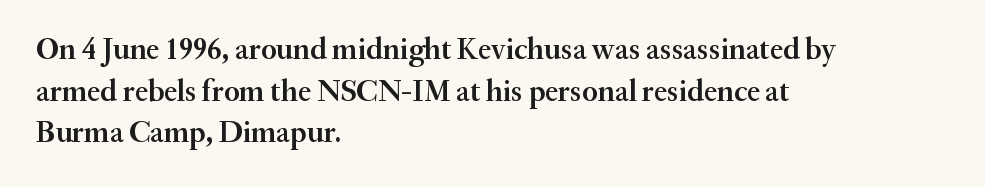
Q: Is the text bold? A: Semi-bold.
Q: Is the text italic (slanted)? A: No, it is upright.
Q: Is the typeface a serif or a sans-serif typeface? A: Serif.
Q: Is the text underlined? A: No.
Q: How is the paragraph aligned? A: Left-aligned.
Q: Is the spacing between letters normal or unusually wide? A: Normal.
Q: Is the spacing between lines tight, normal or loose? A: Normal.
Q: Width (condensed, normal, or wide)? A: Normal.
Q: Stroke contrast? A: Medium.
Q: x-height? A: Small.
Q: Monospaced? A: No.
